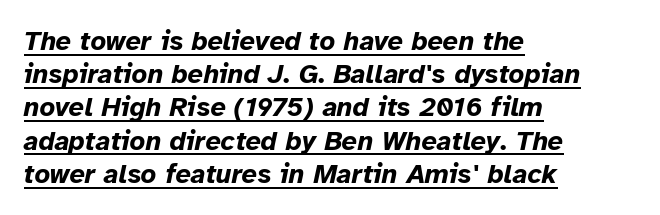
The letters are bold, with thick, heavy strokes. Is the type slanted? Yes — the strokes lean at a clear angle. These lines are set flush left with a ragged right edge. A rule runs beneath these lines of type.
